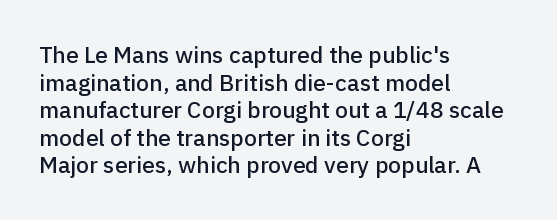
The line texture is even and compact thanks to regular tracking. These lines stack with their left ends in a neat column. The lettering stays uniformly vertical, giving the passage a roman look. Check the space under the baseline: it is left empty.
